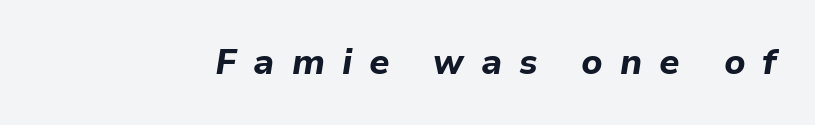
{"italic": "yes", "lean": "right", "slant_degrees": 9, "bold": "yes", "weight": "bold", "width": "normal", "stroke_contrast": "low", "x_height": "medium", "monospaced": "no", "underline": "no", "letter_spacing": "wide", "letter_spacing_em": 0.48, "glyph_px": 35}
